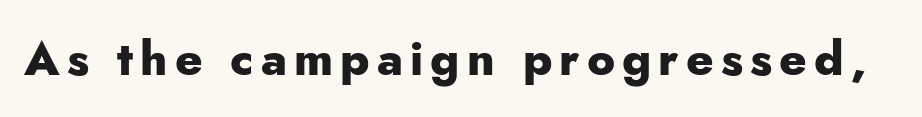
Q: Is the text bold? A: Yes.
Q: Is the text italic (slanted)? A: No, it is upright.
Q: Is the typeface a serif or a sans-serif typeface? A: Sans-serif.
Q: Is the text underlined? A: No.
Q: Width (condensed, normal, or wide)? A: Normal.
Q: Stroke contrast? A: Low.
Q: x-height? A: Small.
Q: Monospaced? A: No.
